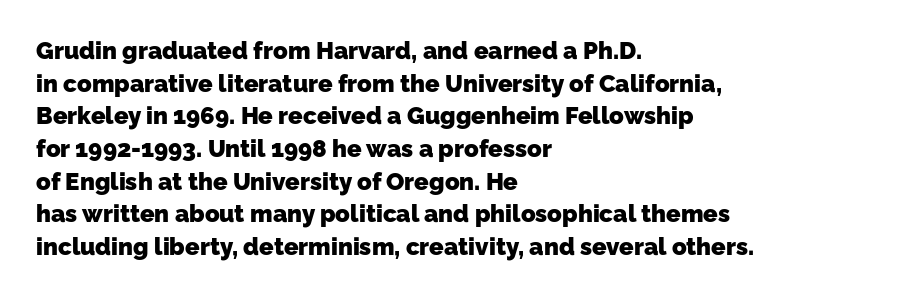
Q: Is the text bold? A: Yes.
Q: Is the text underlined? A: No.
Q: How is the paragraph aligned? A: Left-aligned.
Q: Is the spacing between letters normal or unusually wide? A: Normal.
Q: Is the spacing between lines tight, normal or loose? A: Normal.
